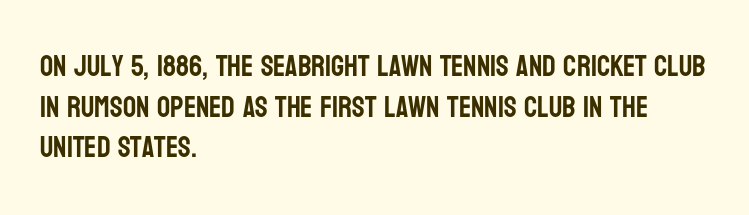
{"serif": "no", "italic": "no", "width": "condensed", "stroke_contrast": "low", "x_height": "large", "monospaced": "no", "underline": "no", "align": "left", "line_spacing": "normal", "line_spacing_ratio": 1.4, "letter_spacing": "normal", "letter_spacing_em": 0.0, "glyph_px": 29}
